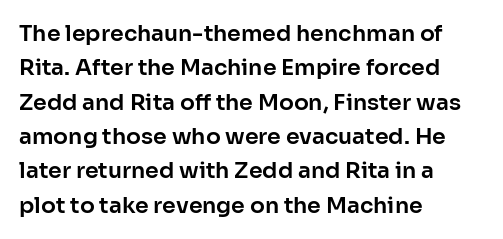
The image shows 22 px text type, upright; set left-aligned, normal line spacing (1.56x), normal letter spacing, not underlined.
